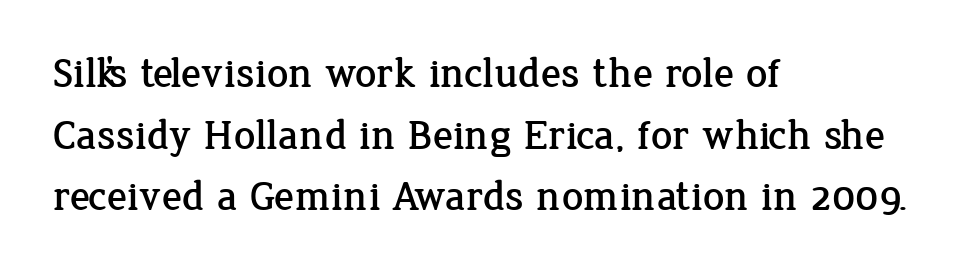
Q: Is the text italic (slanted)? A: No, it is upright.
Q: Is the typeface a serif or a sans-serif typeface? A: Serif.
Q: Is the text underlined? A: No.
Q: How is the paragraph aligned? A: Left-aligned.
Q: Is the spacing between letters normal or unusually wide? A: Normal.
Q: Is the spacing between lines tight, normal or loose? A: Normal.
Q: Width (condensed, normal, or wide)? A: Normal.
Q: Stroke contrast? A: Low.
Q: x-height? A: Medium.
Q: Monospaced? A: No.
